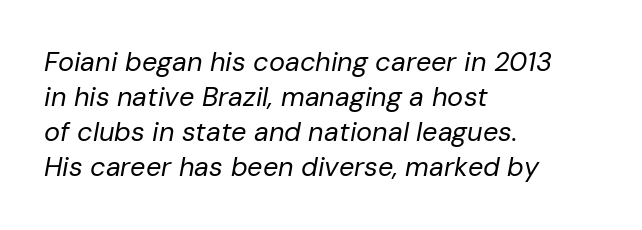
The compositor pushed each line to the left boundary. Stems here are at most as thick as an everyday book face. You could call the tracking neutral — neither tight nor loose. The leading is moderate, giving the passage an even texture.
